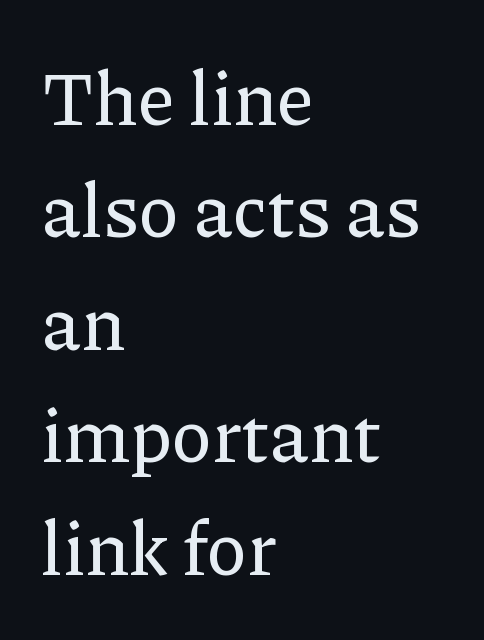
The image shows 75 px serif type, upright; set left-aligned, normal line spacing (1.5x), normal letter spacing, not underlined; low stroke contrast and a medium x-height.
